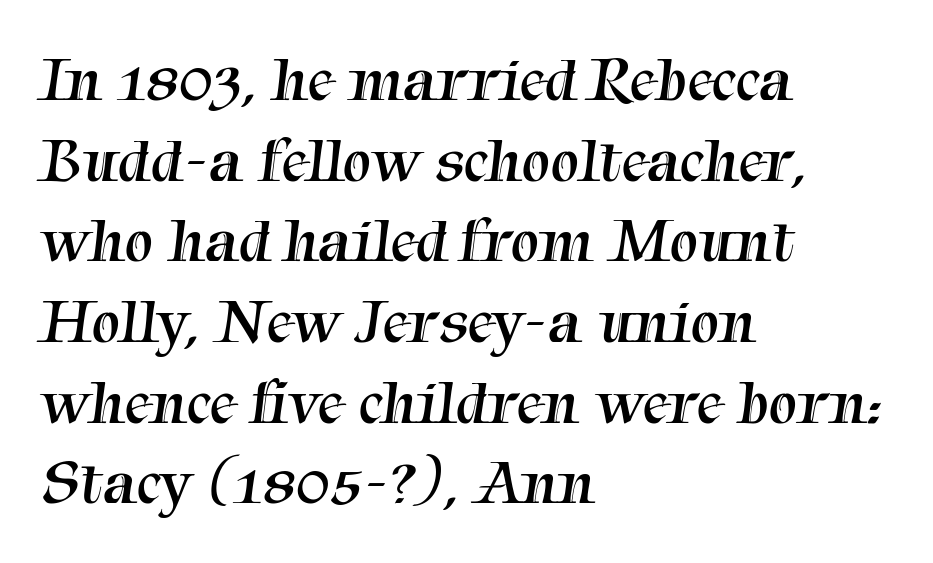
Leading: standard. Here the glyphs are tracked normally, forming tight word shapes. Is this a heavy cut? Hardly; it is regular or lighter. Serifs: yes, visible at the terminals of the letterforms. Character widths vary here, with narrow letters taking less room than wide ones. A clean baseline with only descenders dipping below it.
